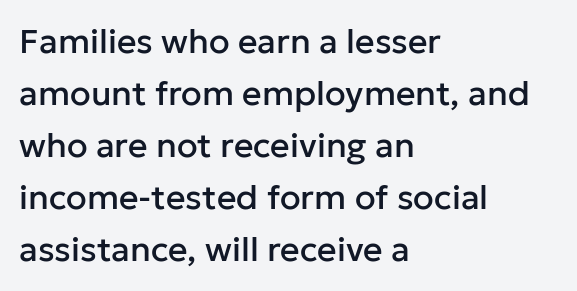
The rendering uses a moderate line-height, typical for paragraphs. A bare baseline throughout the passage. Classification — sans serif. Words appear dense and cohesive because spacing is normal. Reading down the block, your eye returns to a fixed left position each line.
